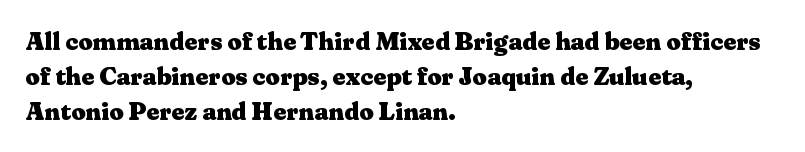
Nope, not italic — everything's standing straight. Regular leading. Teacher's note: observe the even left margin — that is flush-left alignment. The space beneath each line is pristine and unruled. Glyph-to-glyph distance matches everyday printed text.
